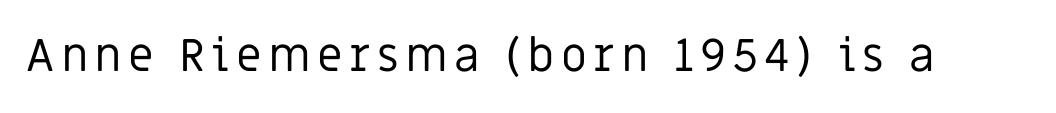
The image shows 46 px regular-weight sans-serif type, upright; set not underlined; low stroke contrast and a large x-height.
